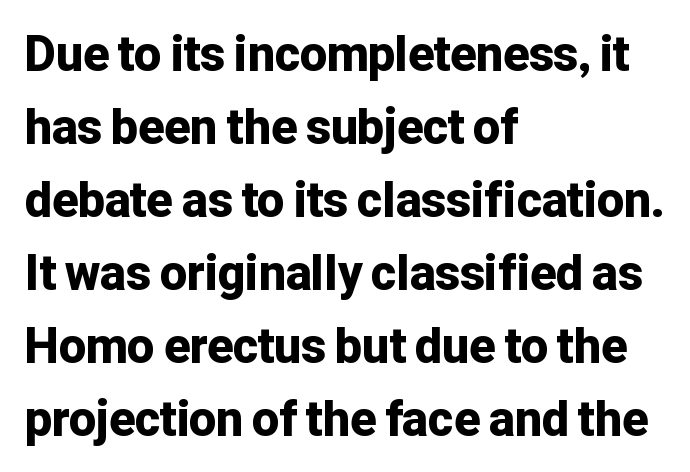
Q: Is the text bold? A: Yes.
Q: Is the text italic (slanted)? A: No, it is upright.
Q: Is the typeface a serif or a sans-serif typeface? A: Sans-serif.
Q: Is the text underlined? A: No.
Q: How is the paragraph aligned? A: Left-aligned.
Q: Is the spacing between letters normal or unusually wide? A: Normal.
Q: Is the spacing between lines tight, normal or loose? A: Normal.
Q: Width (condensed, normal, or wide)? A: Normal.
Q: Stroke contrast? A: Low.
Q: x-height? A: Medium.
Q: Monospaced? A: No.
